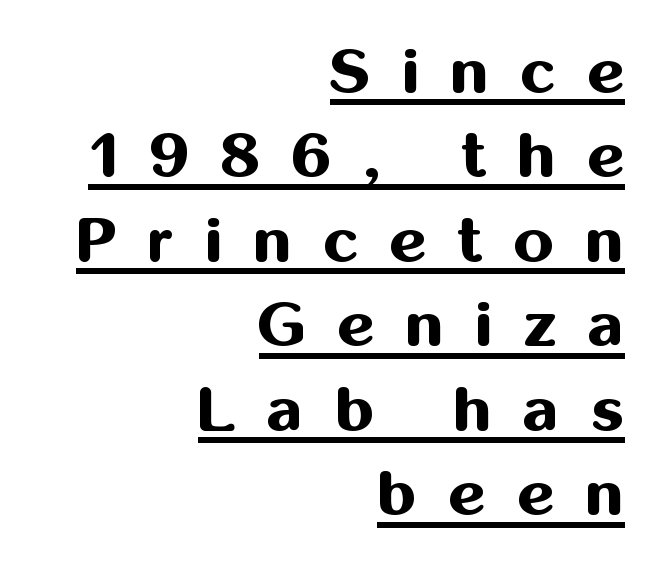
In CSS terms this would be text-align: right. These lines were composed using upright roman letters. Note the varied advance widths — an 'i' is clearly narrower than an 'm'. Check the space under the baseline: a stroke is drawn there. What kind of face is this? One without serifs — a sans. I'd describe the lettering as bold — thick and assertive.
